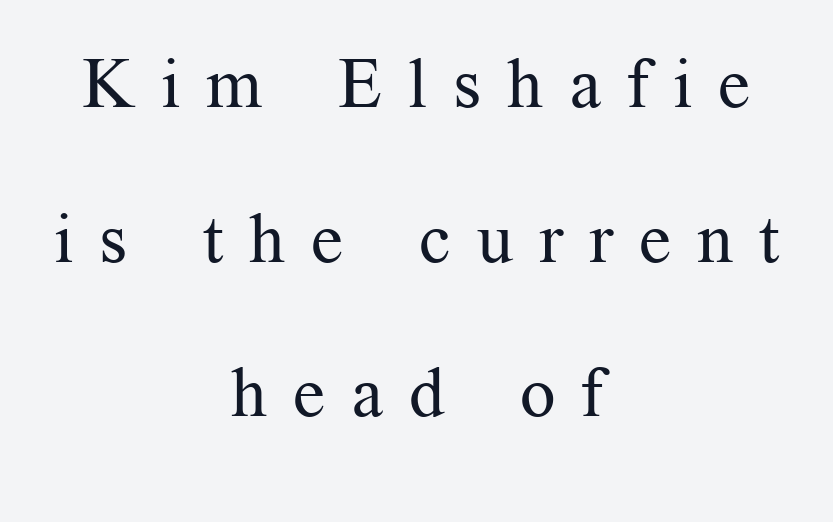
Q: Is the text bold? A: No.
Q: Is the text italic (slanted)? A: No, it is upright.
Q: Is the typeface a serif or a sans-serif typeface? A: Serif.
Q: Is the text underlined? A: No.
Q: How is the paragraph aligned? A: Centered.
Q: Is the spacing between letters normal or unusually wide? A: Unusually wide.
Q: Is the spacing between lines tight, normal or loose? A: Loose.
Q: Width (condensed, normal, or wide)? A: Normal.
Q: Stroke contrast? A: Medium.
Q: x-height? A: Medium.
Q: Monospaced? A: No.
